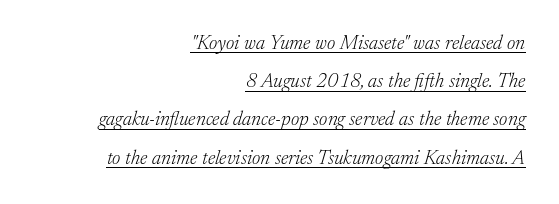
The image shows 20 px text type, italic (leaning right); set right-aligned, loose line spacing (1.91x), normal letter spacing, underlined.
